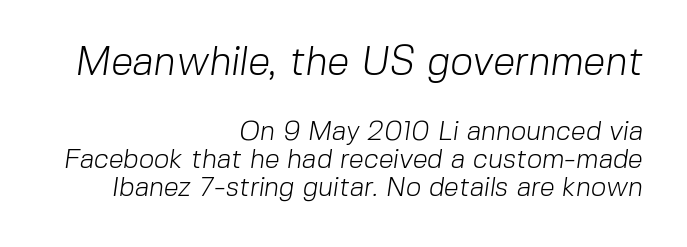
The image shows 40 px light sans-serif type; set right-aligned, tight line spacing (1.04x), normal letter spacing, not underlined; the first (top) block is 1.48x larger; low stroke contrast and a medium x-height.
